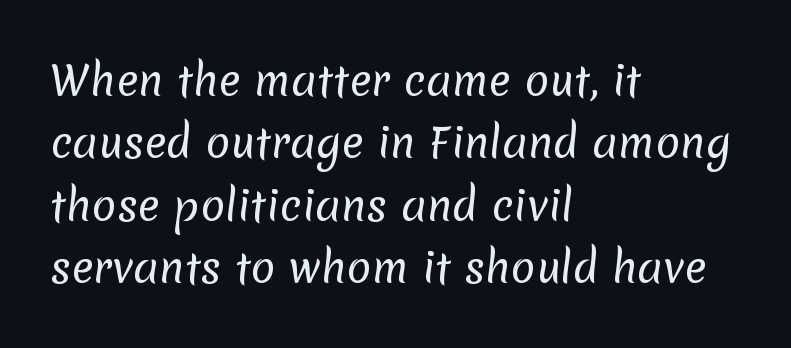
Q: Is the text bold? A: No.
Q: Is the typeface a serif or a sans-serif typeface? A: Sans-serif.
Q: Is the text underlined? A: No.
Q: How is the paragraph aligned? A: Left-aligned.
Q: Is the spacing between letters normal or unusually wide? A: Normal.
Q: Is the spacing between lines tight, normal or loose? A: Normal.
Q: Width (condensed, normal, or wide)? A: Normal.
Q: Stroke contrast? A: Low.
Q: x-height? A: Medium.
Q: Monospaced? A: No.
